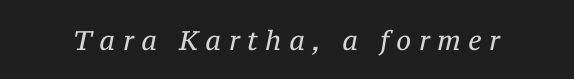
Q: Is the text bold? A: No.
Q: Is the text italic (slanted)? A: Yes, it leans right by about 12 degrees.
Q: Is the text underlined? A: No.
Q: Is the spacing between letters normal or unusually wide? A: Unusually wide.
